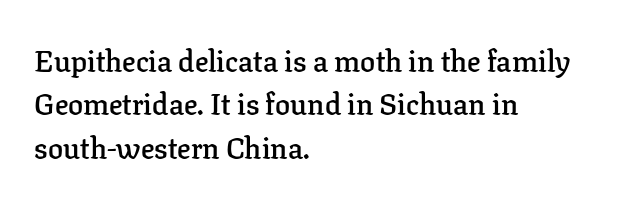
The image shows 30 px semibold serif type, upright; set left-aligned, normal line spacing (1.45x), normal letter spacing, not underlined; low stroke contrast and a medium x-height.
